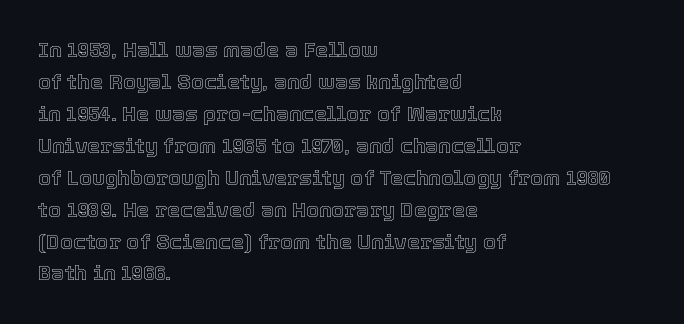
Spacing between characters is what you'd get straight out of the box. This sample is left-justified, so line endings fall wherever the words run out. Has an underline been added? It has not. Evenly set lines give the paragraph a standard silhouette. You can tell it's not italic because the verticals are truly vertical.
